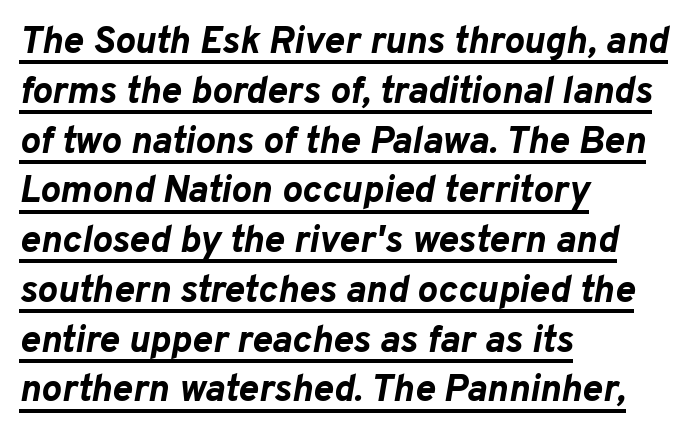
Q: Is the text bold? A: Yes.
Q: Is the text italic (slanted)? A: Yes, it leans right by about 10 degrees.
Q: Is the text underlined? A: Yes.
Q: How is the paragraph aligned? A: Left-aligned.
Q: Is the spacing between letters normal or unusually wide? A: Normal.
Q: Is the spacing between lines tight, normal or loose? A: Normal.
Q: Width (condensed, normal, or wide)? A: Normal.
Q: Stroke contrast? A: Low.
Q: x-height? A: Medium.
Q: Monospaced? A: No.
